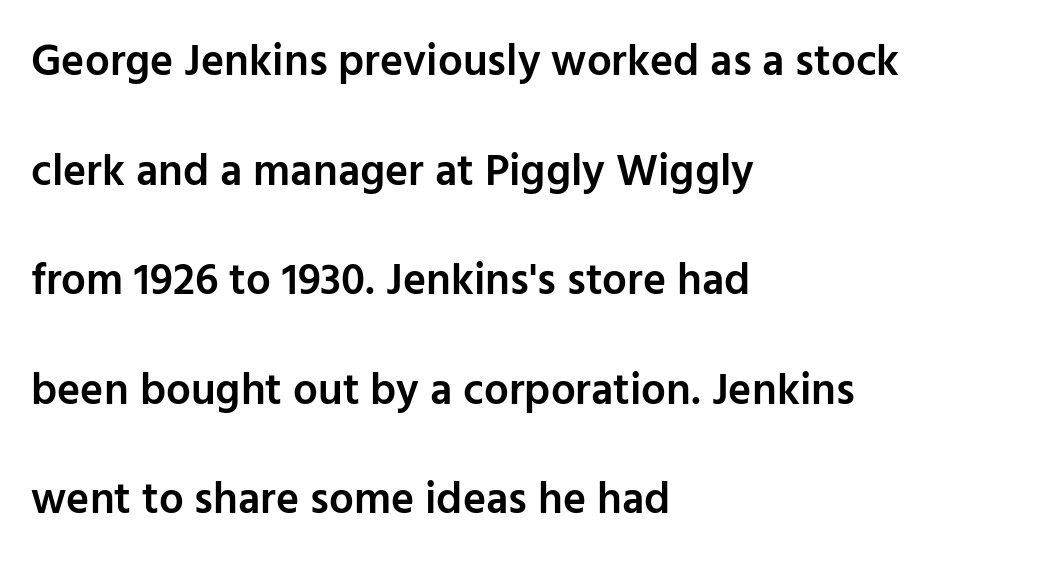
The image shows 44 px semibold sans-serif type, upright; set left-aligned, loose line spacing (2.49x), normal letter spacing, not underlined; low stroke contrast and a medium x-height.
